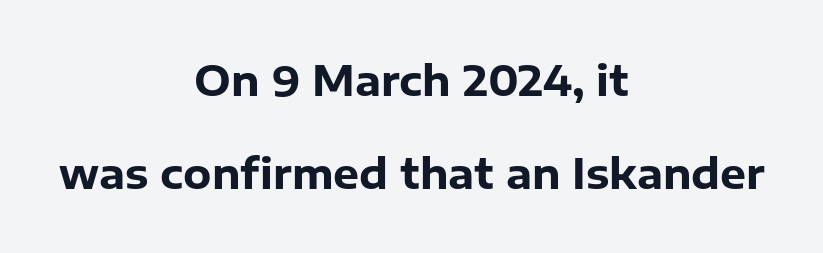
The image shows 41 px heavy sans-serif type, upright; set centered, loose line spacing (2.27x), normal letter spacing, not underlined; low stroke contrast and a medium x-height.
